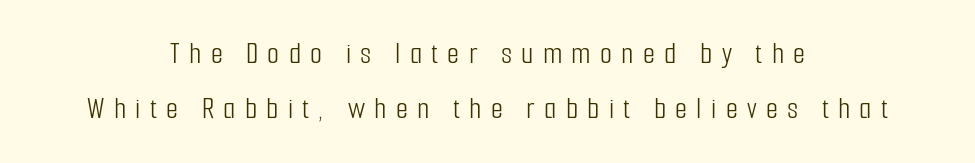
{"serif": "no", "italic": "no", "bold": "no", "weight": "light", "width": "condensed", "stroke_contrast": "low", "x_height": "medium", "monospaced": "no", "underline": "no", "align": "center", "line_spacing_ratio": 1.76, "letter_spacing": "wide", "letter_spacing_em": 0.3, "glyph_px": 31}
